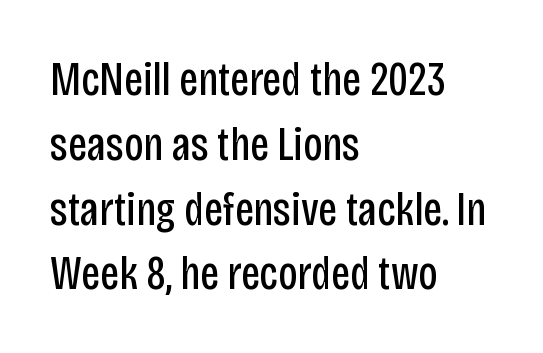
The image shows 48 px regular-weight, condensed sans-serif type, upright; set left-aligned, normal line spacing (1.35x), normal letter spacing, not underlined; low stroke contrast and a large x-height.
